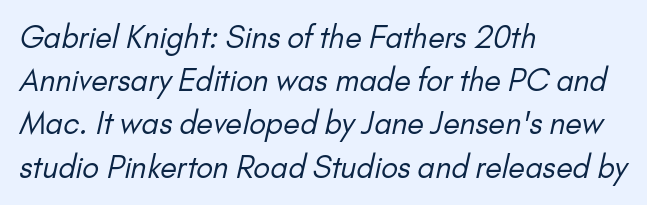
Q: Is the text bold? A: No.
Q: Is the typeface a serif or a sans-serif typeface? A: Sans-serif.
Q: Is the text underlined? A: No.
Q: How is the paragraph aligned? A: Left-aligned.
Q: Is the spacing between letters normal or unusually wide? A: Normal.
Q: Is the spacing between lines tight, normal or loose? A: Normal.
Q: Width (condensed, normal, or wide)? A: Normal.
Q: Stroke contrast? A: Low.
Q: x-height? A: Small.
Q: Monospaced? A: No.
